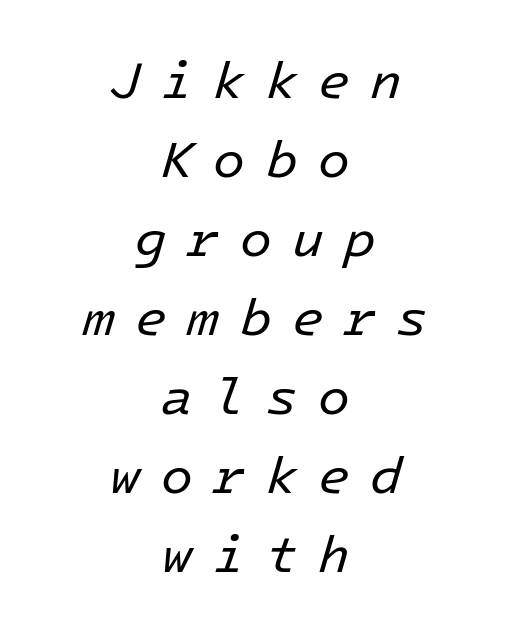
The glyphs are unaccompanied by any horizontal stroke below them. Successive baselines arrive at the customary interval. In terms of letterspacing, this is a distinctly airy, spread setting. The typesetting does not lean heavy: it is not bold. When letters slant like this, we call the style italic. The paragraph shown floats in the horizontal middle.
